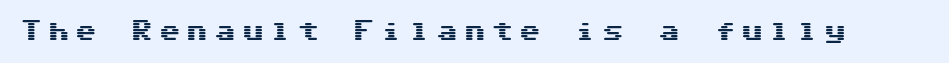
The image shows 22 px text type, upright; set unusually wide letter spacing (+0.26 em), not underlined.
